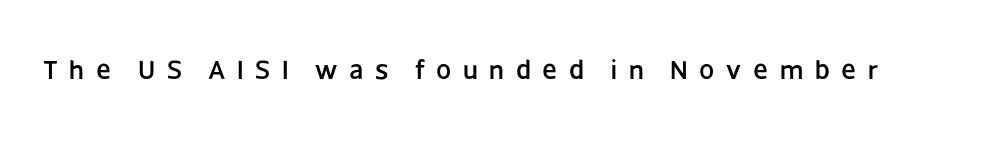
{"italic": "no", "underline": "no", "letter_spacing": "wide", "letter_spacing_em": 0.43, "glyph_px": 27}
